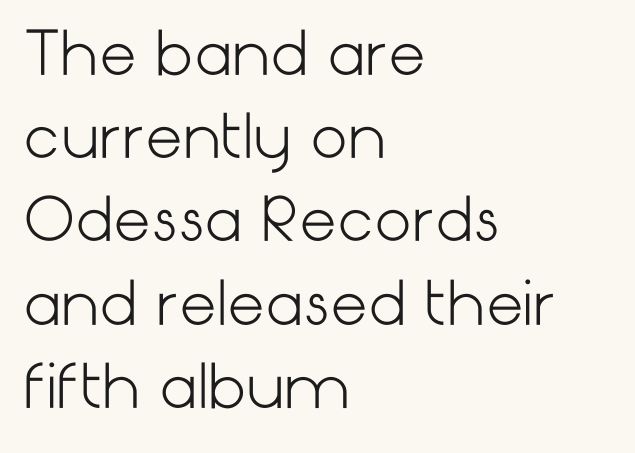
The image shows 59 px light sans-serif type, upright; set left-aligned, normal line spacing (1.41x), normal letter spacing, not underlined; low stroke contrast and a medium x-height.
